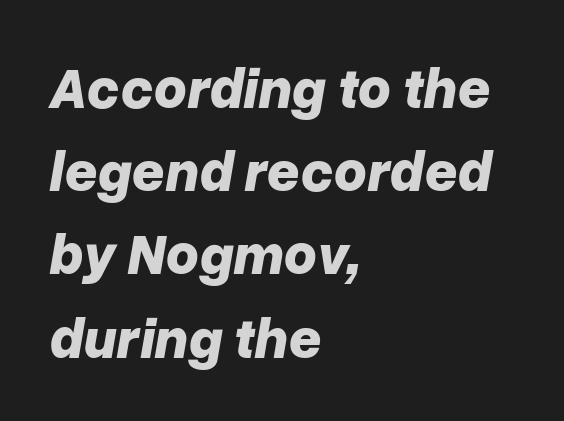
The image shows 57 px bold type, italic (leaning right); set left-aligned, normal line spacing (1.46x), normal letter spacing, not underlined; low stroke contrast and a medium x-height.
